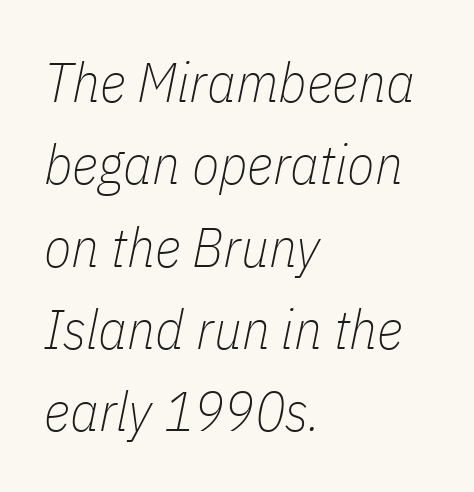
The image shows 56 px thin, condensed type, italic (leaning right); set left-aligned, normal line spacing (1.47x), normal letter spacing, not underlined; low stroke contrast and a medium x-height.
